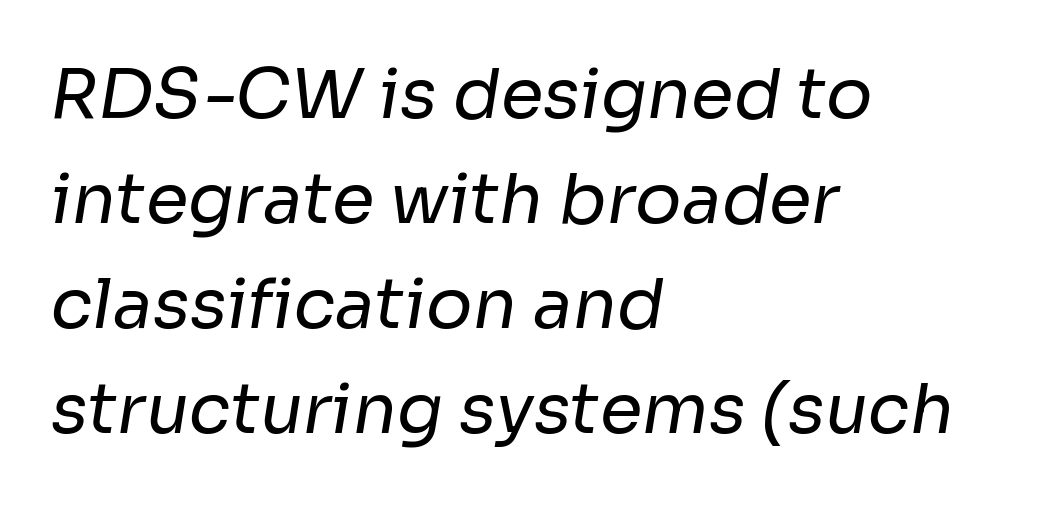
{"serif": "no", "bold": "no", "weight": "regular", "width": "normal", "stroke_contrast": "low", "x_height": "medium", "monospaced": "no", "underline": "no", "align": "left", "line_spacing": "normal", "line_spacing_ratio": 1.52, "letter_spacing": "normal", "letter_spacing_em": 0.0, "glyph_px": 69}
